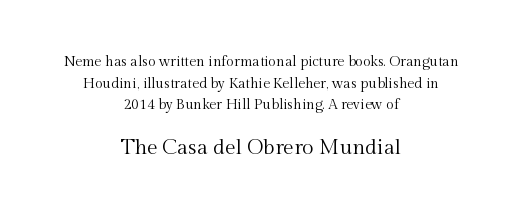
The image shows 21 px text type, upright; set centered, normal line spacing (1.55x), normal letter spacing, not underlined; the second (bottom) block is 1.5x larger.
